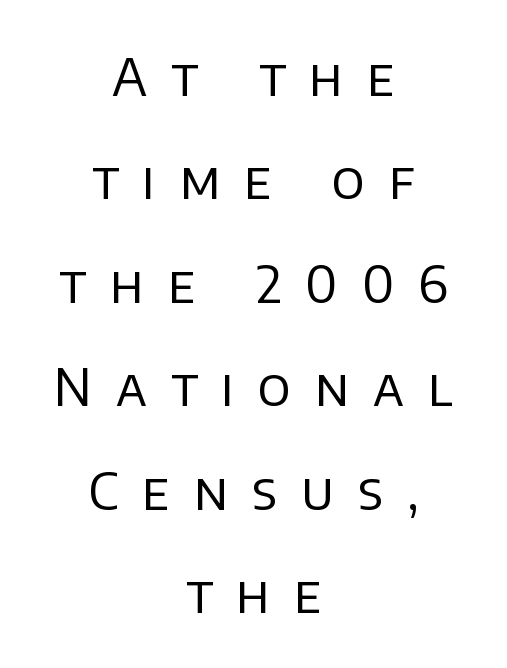
{"serif": "no", "italic": "no", "bold": "no", "weight": "regular", "width": "normal", "stroke_contrast": "low", "x_height": "large", "monospaced": "no", "underline": "no", "align": "center", "line_spacing": "loose", "line_spacing_ratio": 1.99, "letter_spacing": "wide", "letter_spacing_em": 0.46, "glyph_px": 52}
